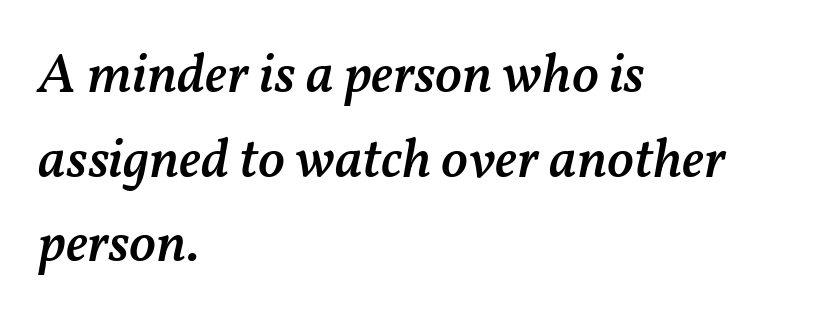
Q: Is the text bold? A: Semi-bold.
Q: Is the text italic (slanted)? A: Yes, it leans right by about 11 degrees.
Q: Is the text underlined? A: No.
Q: How is the paragraph aligned? A: Left-aligned.
Q: Is the spacing between letters normal or unusually wide? A: Normal.
Q: Is the spacing between lines tight, normal or loose? A: Normal.
Q: Width (condensed, normal, or wide)? A: Normal.
Q: Stroke contrast? A: Medium.
Q: x-height? A: Medium.
Q: Monospaced? A: No.
